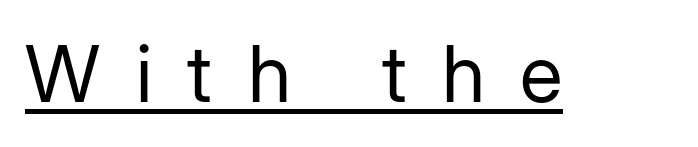
The image shows 79 px regular-weight sans-serif type, upright; set unusually wide letter spacing (+0.45 em), underlined; low stroke contrast and a medium x-height.
